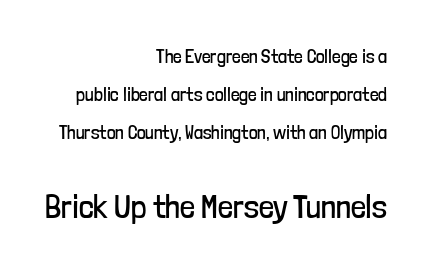
Q: Is the text bold? A: No.
Q: Is the text italic (slanted)? A: No, it is upright.
Q: Is the typeface a serif or a sans-serif typeface? A: Sans-serif.
Q: Is the text underlined? A: No.
Q: How is the paragraph aligned? A: Right-aligned.
Q: Is the spacing between letters normal or unusually wide? A: Normal.
Q: Is the spacing between lines tight, normal or loose? A: Loose.
Q: Which block of text is set in a larger size, the first (top) or the second (bottom)? A: The second (bottom) one.
Q: Width (condensed, normal, or wide)? A: Condensed.
Q: Stroke contrast? A: Low.
Q: x-height? A: Medium.
Q: Monospaced? A: No.
